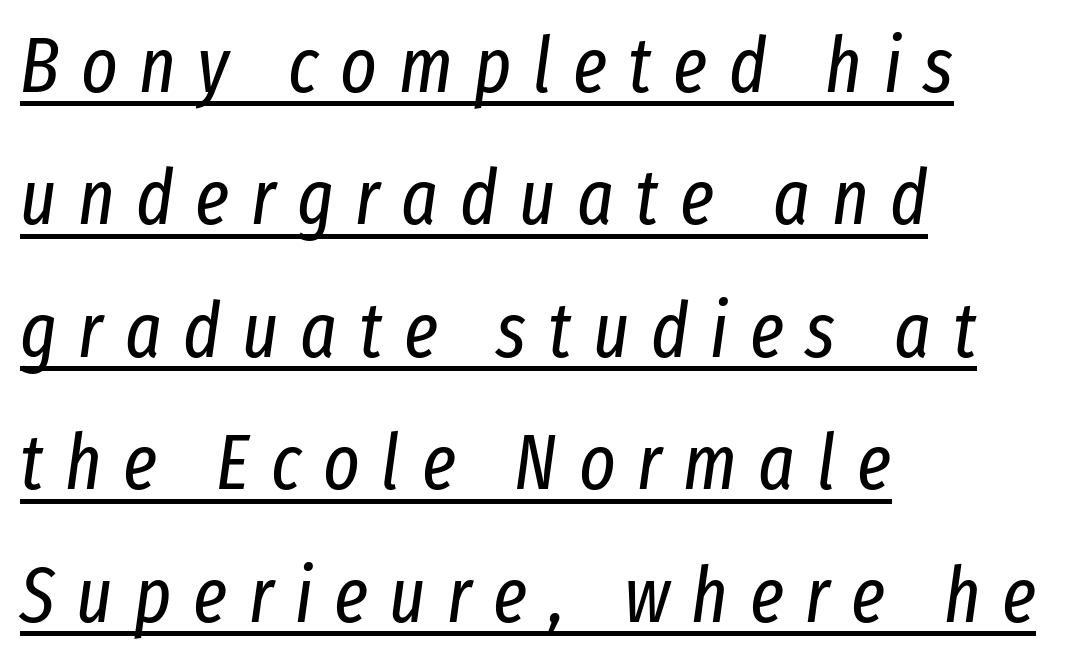
Spacing verdict: proportional, widths tailored to each character. A typesetter would call this heavily tracked-out type. The weight would be labelled regular, book, light, or lighter still. Would a proofreader flag this as italicized? Yes. A rule runs beneath these lines of type.
